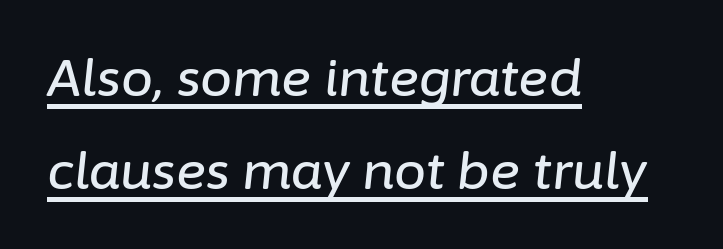
The image shows 51 px text type, italic (leaning right); set left-aligned, line spacing 1.82x, normal letter spacing, underlined; low stroke contrast and a medium x-height.
